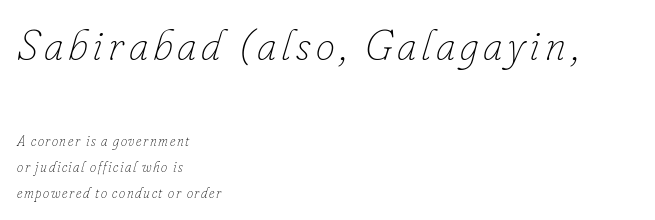
The image shows 43 px thin type, italic (leaning right); set left-aligned, line spacing 1.87x, not underlined; the first (top) block is 3.07x larger; low stroke contrast and a small x-height.
